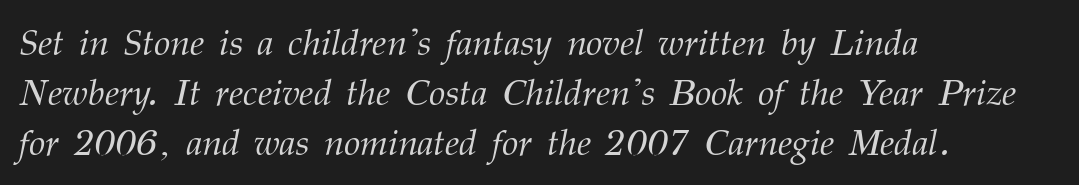
Unmarked baselines from the first word to the last. Letters have the restrained weight of plain body copy at most. The lines are quadded left. Do the characters align in a grid? No, the font is proportional. Type style note: has serifs. This is oblique type, the kind used for emphasis or titles.
